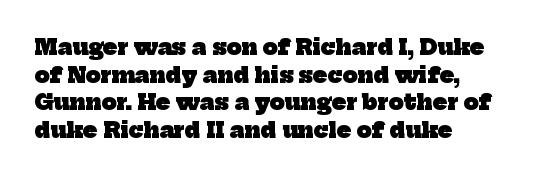
{"bold": "yes", "underline": "no", "align": "left", "line_spacing": "normal", "line_spacing_ratio": 1.32, "letter_spacing": "normal", "letter_spacing_em": 0.0, "glyph_px": 21}
